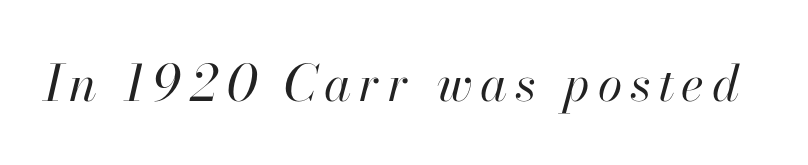
The image shows 50 px regular-weight type, italic (leaning right); set not underlined; high stroke contrast and a small x-height.
